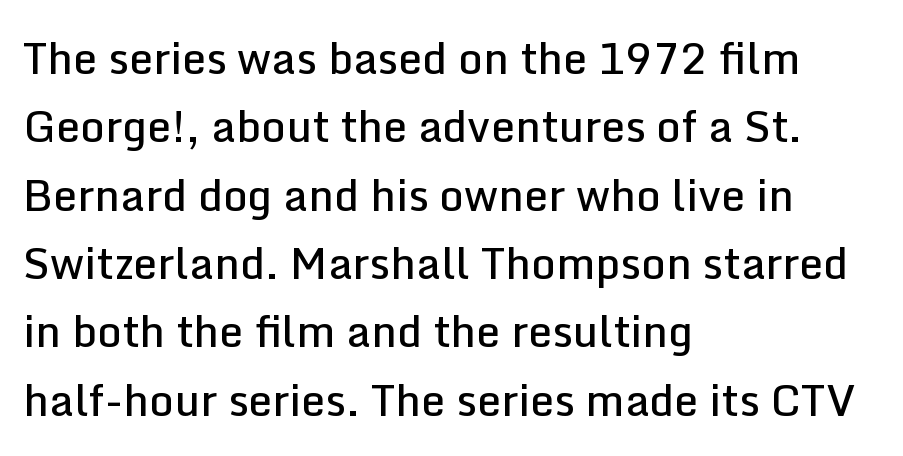
{"serif": "no", "italic": "no", "bold": "semi", "weight": "semibold", "width": "normal", "stroke_contrast": "low", "x_height": "medium", "monospaced": "no", "underline": "no", "align": "left", "line_spacing": "normal", "line_spacing_ratio": 1.59, "letter_spacing": "normal", "letter_spacing_em": 0.0, "glyph_px": 43}
